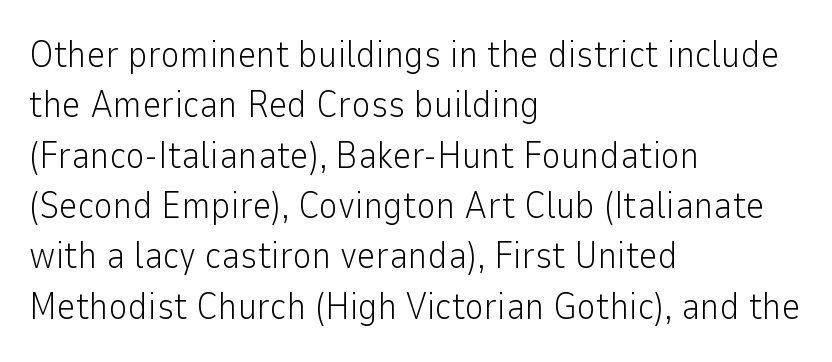
{"serif": "no", "italic": "no", "bold": "no", "weight": "light", "width": "normal", "stroke_contrast": "low", "x_height": "medium", "monospaced": "no", "underline": "no", "align": "left", "line_spacing": "normal", "line_spacing_ratio": 1.36, "letter_spacing": "normal", "letter_spacing_em": 0.0, "glyph_px": 37}
